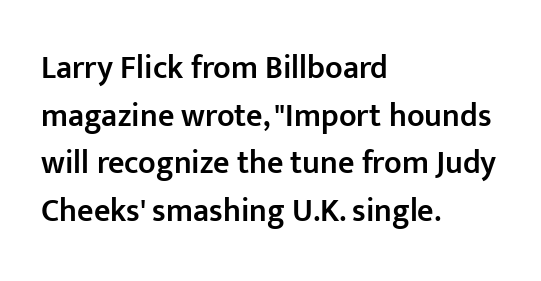
Q: Is the text bold? A: Semi-bold.
Q: Is the text italic (slanted)? A: No, it is upright.
Q: Is the typeface a serif or a sans-serif typeface? A: Sans-serif.
Q: Is the text underlined? A: No.
Q: How is the paragraph aligned? A: Left-aligned.
Q: Is the spacing between letters normal or unusually wide? A: Normal.
Q: Is the spacing between lines tight, normal or loose? A: Normal.
Q: Width (condensed, normal, or wide)? A: Normal.
Q: Stroke contrast? A: Low.
Q: x-height? A: Medium.
Q: Monospaced? A: No.
